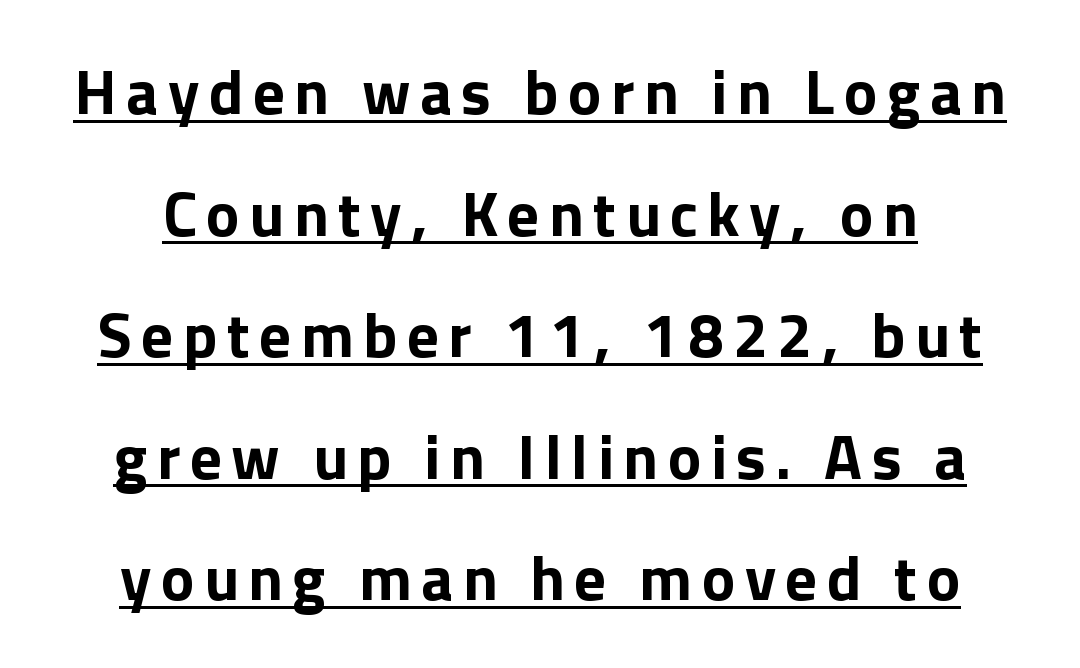
The image shows 63 px bold sans-serif type, upright; set centered, loose line spacing (1.93x), underlined; low stroke contrast and a medium x-height.
